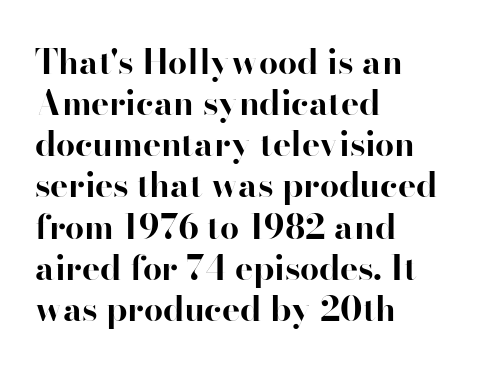
The image shows 34 px bold sans-serif type, upright; set left-aligned, line spacing 1.21x, normal letter spacing, not underlined; high stroke contrast and a small x-height.
